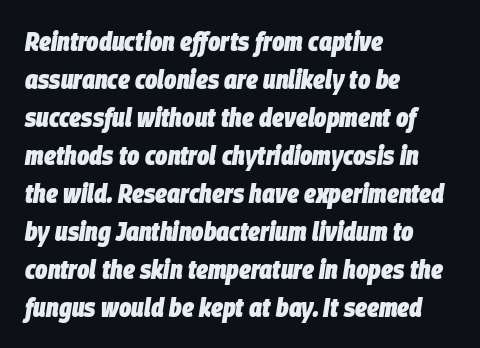
Each glyph is drawn with heavy, bold strokes. The foot of each line stays bare and open. Teacher's note: observe the even left margin — that is flush-left alignment. Would a proofreader flag this as italicized? Yes. Inter-character spacing is left at the font's built-in metrics.
